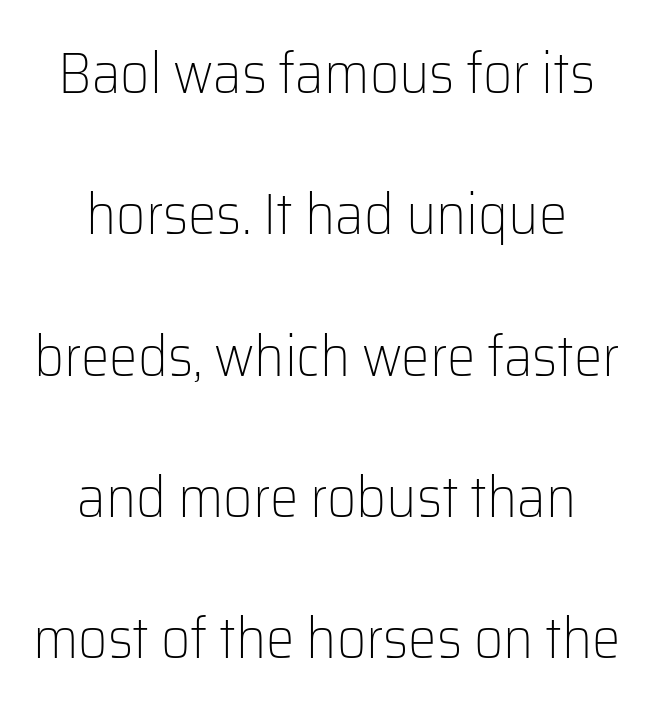
Q: Is the text bold? A: No.
Q: Is the text italic (slanted)? A: No, it is upright.
Q: Is the typeface a serif or a sans-serif typeface? A: Sans-serif.
Q: Is the text underlined? A: No.
Q: How is the paragraph aligned? A: Centered.
Q: Is the spacing between letters normal or unusually wide? A: Normal.
Q: Is the spacing between lines tight, normal or loose? A: Loose.
Q: Width (condensed, normal, or wide)? A: Normal.
Q: Stroke contrast? A: Low.
Q: x-height? A: Medium.
Q: Monospaced? A: No.
